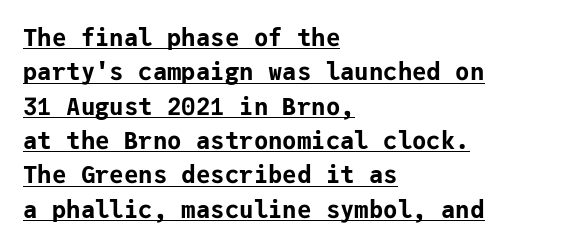
Q: Is the text bold? A: Yes.
Q: Is the text italic (slanted)? A: No, it is upright.
Q: Is the text underlined? A: Yes.
Q: How is the paragraph aligned? A: Left-aligned.
Q: Is the spacing between letters normal or unusually wide? A: Normal.
Q: Is the spacing between lines tight, normal or loose? A: Normal.
